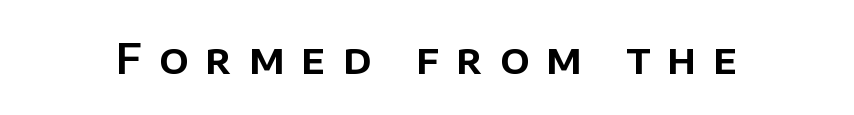
Q: Is the text italic (slanted)? A: No, it is upright.
Q: Is the typeface a serif or a sans-serif typeface? A: Sans-serif.
Q: Is the text underlined? A: No.
Q: Is the spacing between letters normal or unusually wide? A: Unusually wide.
Q: Width (condensed, normal, or wide)? A: Normal.
Q: Stroke contrast? A: Low.
Q: x-height? A: Large.
Q: Monospaced? A: No.
